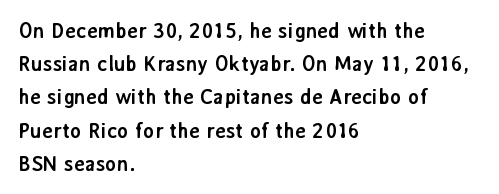
Q: Is the text bold? A: Yes.
Q: Is the text italic (slanted)? A: No, it is upright.
Q: Is the text underlined? A: No.
Q: How is the paragraph aligned? A: Left-aligned.
Q: Is the spacing between letters normal or unusually wide? A: Normal.
Q: Is the spacing between lines tight, normal or loose? A: Normal.
